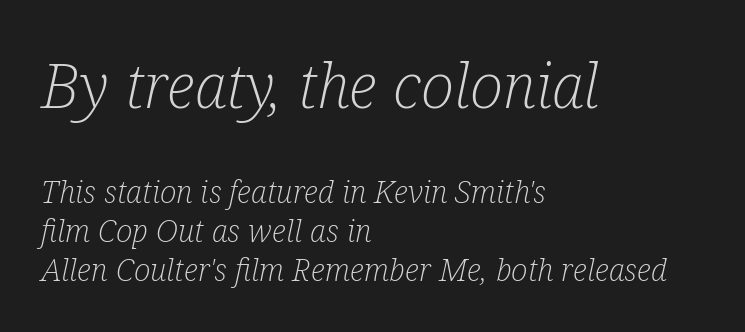
Q: Is the text bold? A: No.
Q: Is the text italic (slanted)? A: Yes, it leans right by about 12 degrees.
Q: Is the typeface a serif or a sans-serif typeface? A: Serif.
Q: Is the text underlined? A: No.
Q: How is the paragraph aligned? A: Left-aligned.
Q: Is the spacing between letters normal or unusually wide? A: Normal.
Q: Is the spacing between lines tight, normal or loose? A: Normal.
Q: Which block of text is set in a larger size, the first (top) or the second (bottom)? A: The first (top) one.
Q: Width (condensed, normal, or wide)? A: Condensed.
Q: Stroke contrast? A: Low.
Q: x-height? A: Medium.
Q: Monospaced? A: No.
